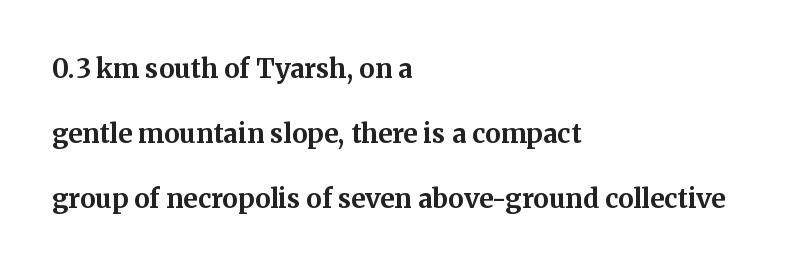
{"italic": "no", "bold": "yes", "underline": "no", "align": "left", "line_spacing": "loose", "line_spacing_ratio": 2.5, "letter_spacing": "normal", "letter_spacing_em": 0.0, "glyph_px": 26}
